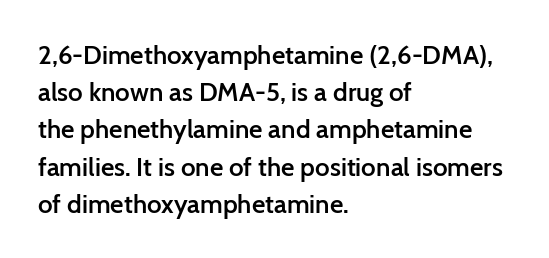
Q: Is the text bold? A: Semi-bold.
Q: Is the text italic (slanted)? A: No, it is upright.
Q: Is the text underlined? A: No.
Q: How is the paragraph aligned? A: Left-aligned.
Q: Is the spacing between letters normal or unusually wide? A: Normal.
Q: Is the spacing between lines tight, normal or loose? A: Normal.
